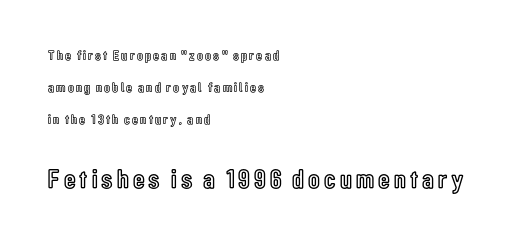
These two chunks differ in scale, with the bottom chunk taking the larger measure. Rows of type keep a wide berth in the vertical direction. These lines are set flush left with a ragged right edge. Descenders are the only things crossing below the line.
